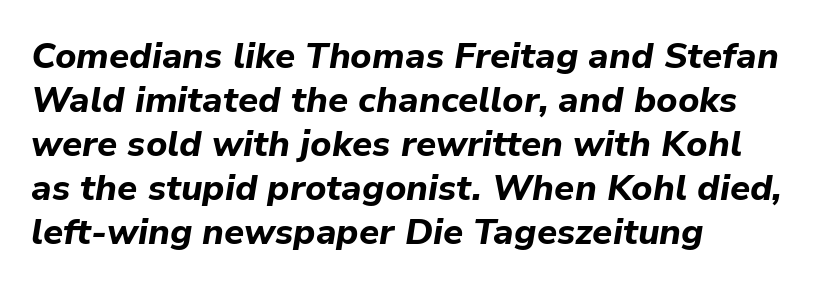
The image shows 36 px bold type, italic (leaning right); set left-aligned, line spacing 1.22x, normal letter spacing, not underlined; low stroke contrast and a medium x-height.
